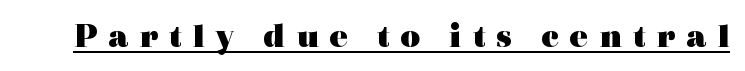
Q: Is the text bold? A: Yes.
Q: Is the text italic (slanted)? A: No, it is upright.
Q: Is the typeface a serif or a sans-serif typeface? A: Serif.
Q: Is the text underlined? A: Yes.
Q: Is the spacing between letters normal or unusually wide? A: Unusually wide.
Q: Width (condensed, normal, or wide)? A: Wide.
Q: x-height? A: Medium.
Q: Monospaced? A: No.
